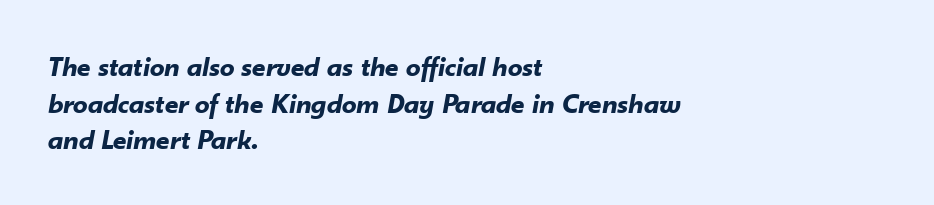
{"italic": "yes", "lean": "right", "slant_degrees": 10, "bold": "yes", "weight": "bold", "width": "normal", "stroke_contrast": "low", "x_height": "small", "monospaced": "no", "underline": "no", "align": "left", "line_spacing": "normal", "line_spacing_ratio": 1.26, "letter_spacing": "normal", "letter_spacing_em": 0.0, "glyph_px": 29}
